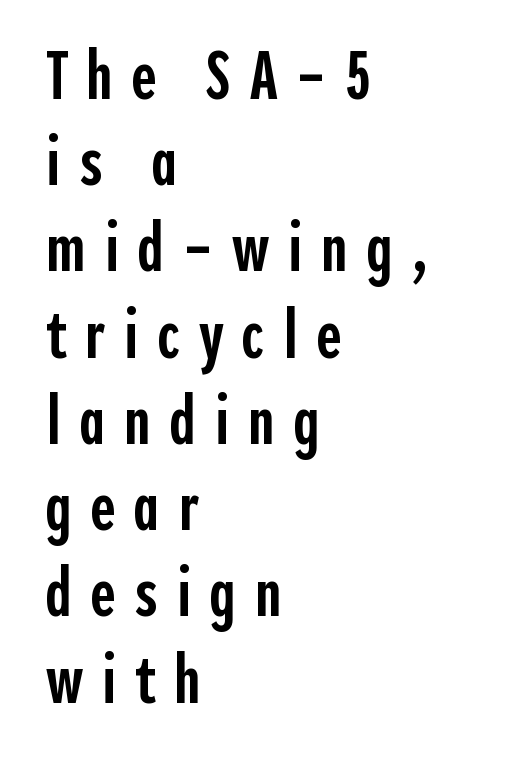
Posture: upright roman. The rows are spaced the way most documents space them. Note the varied advance widths — an 'i' is clearly narrower than an 'm'. Unlike a traditional serif, this face leaves its strokes unadorned.
